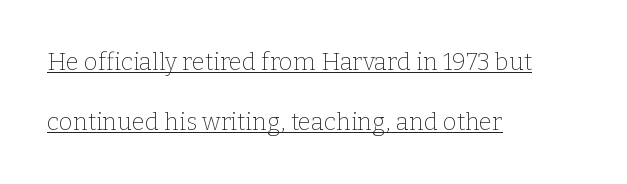
Q: Is the text bold? A: No.
Q: Is the text italic (slanted)? A: No, it is upright.
Q: Is the text underlined? A: Yes.
Q: How is the paragraph aligned? A: Left-aligned.
Q: Is the spacing between letters normal or unusually wide? A: Normal.
Q: Is the spacing between lines tight, normal or loose? A: Loose.
